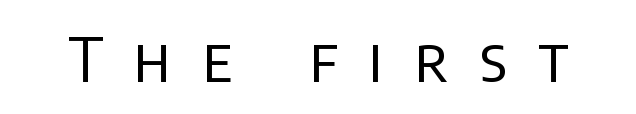
What stands out about the letter spacing? Its width — letters are far apart. Vertical strokes here are truly vertical. Glance below the letters and you will spot only blank space. A sans-serif font was chosen for this passage.
